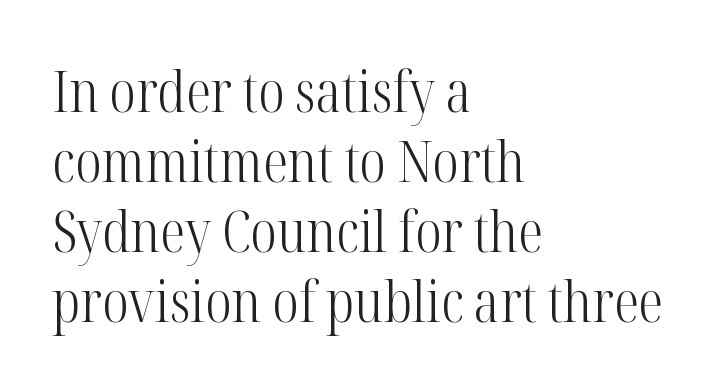
The image shows 56 px light, condensed serif type, upright; set left-aligned, normal line spacing (1.25x), normal letter spacing, not underlined; high stroke contrast and a medium x-height.
